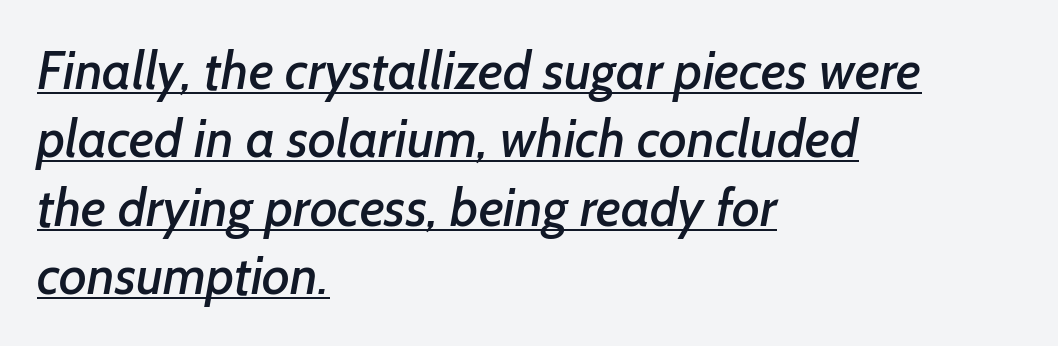
Q: Is the typeface a serif or a sans-serif typeface? A: Sans-serif.
Q: Is the text underlined? A: Yes.
Q: How is the paragraph aligned? A: Left-aligned.
Q: Is the spacing between letters normal or unusually wide? A: Normal.
Q: Is the spacing between lines tight, normal or loose? A: Normal.
Q: Width (condensed, normal, or wide)? A: Normal.
Q: Stroke contrast? A: Low.
Q: x-height? A: Medium.
Q: Monospaced? A: No.
